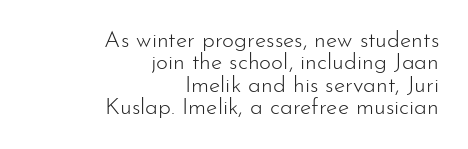
The image shows 23 px text type, upright; set right-aligned, tight line spacing (0.97x), normal letter spacing, not underlined.
